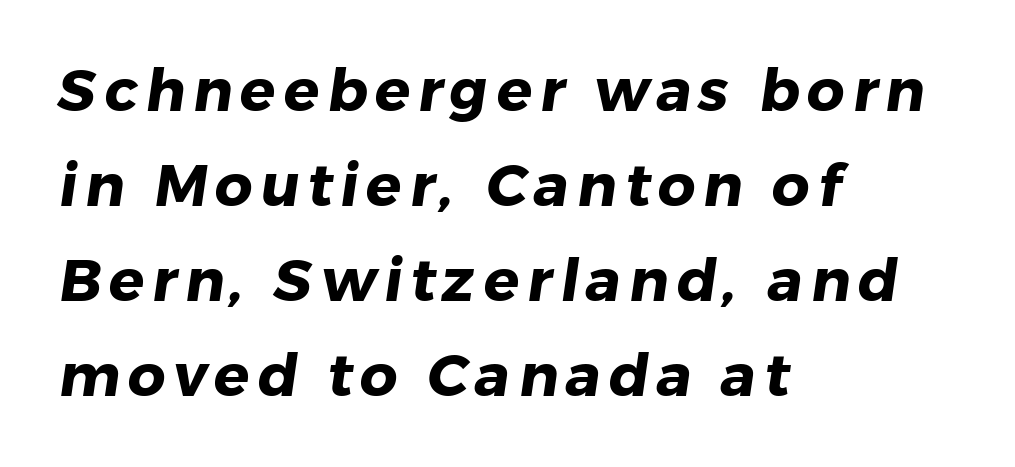
Any mark beneath the type? The region is blank. The rendering shows plain stroke endings on the letterforms — a sans-serif design. Looks like regular typesetting: each glyph gets only the width it needs. Honestly, the row spacing looks completely unremarkable. Typesetter's note: full bold, strokes at maximum text heaviness. The rag falls on the right side of this text block.
